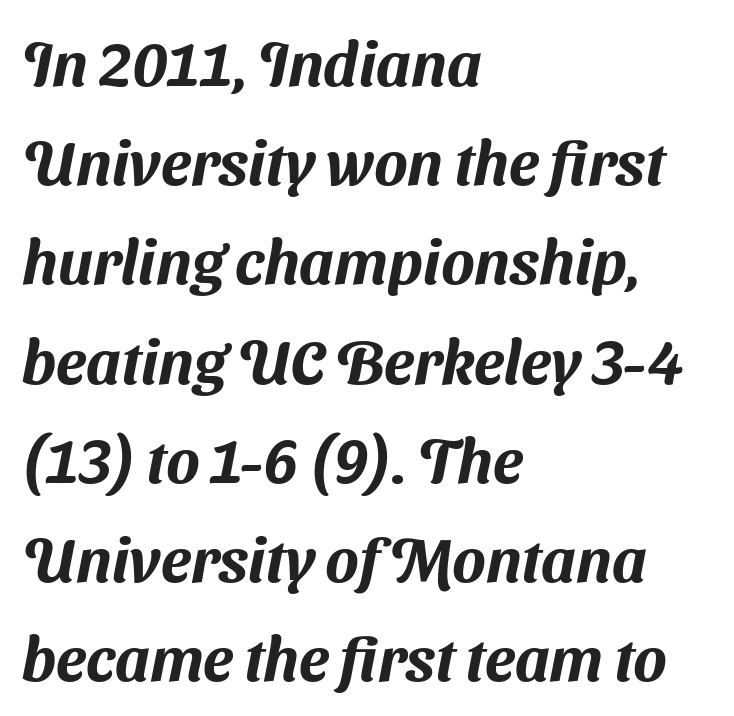
Q: Is the typeface a serif or a sans-serif typeface? A: Sans-serif.
Q: Is the text underlined? A: No.
Q: How is the paragraph aligned? A: Left-aligned.
Q: Is the spacing between letters normal or unusually wide? A: Normal.
Q: Is the spacing between lines tight, normal or loose? A: Normal.
Q: Width (condensed, normal, or wide)? A: Normal.
Q: Stroke contrast? A: Medium.
Q: x-height? A: Medium.
Q: Monospaced? A: No.
